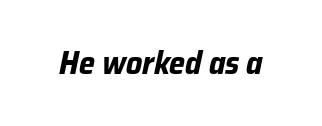
Q: Is the text bold? A: Yes.
Q: Is the text italic (slanted)? A: Yes, it leans right by about 12 degrees.
Q: Is the text underlined? A: No.
Q: Is the spacing between letters normal or unusually wide? A: Normal.
Q: Width (condensed, normal, or wide)? A: Normal.
Q: Stroke contrast? A: Low.
Q: x-height? A: Medium.
Q: Monospaced? A: No.
